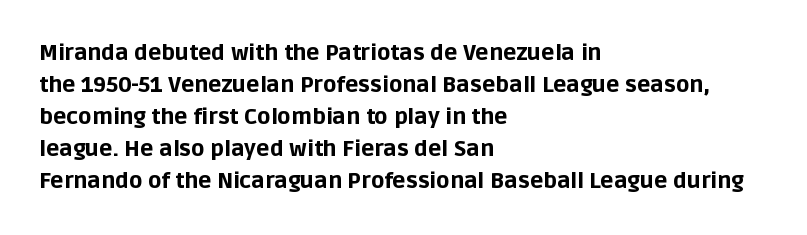
{"italic": "no", "bold": "yes", "underline": "no", "align": "left", "line_spacing": "normal", "line_spacing_ratio": 1.46, "letter_spacing": "normal", "letter_spacing_em": 0.0, "glyph_px": 22}
